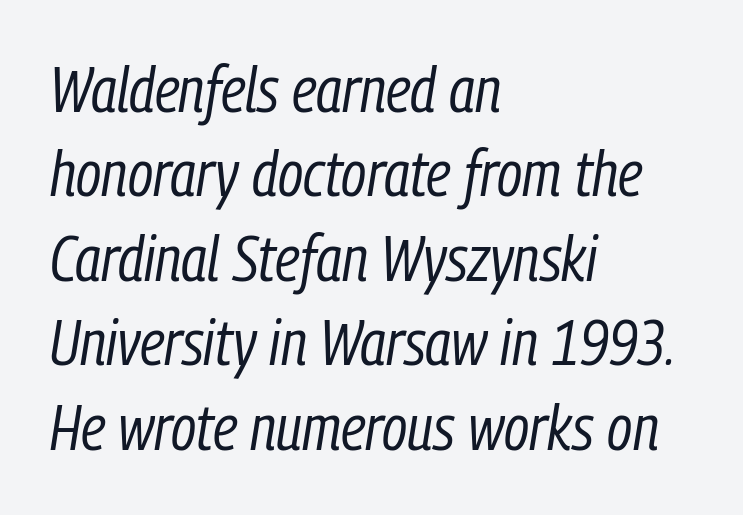
The image shows 64 px regular-weight, condensed type, italic (leaning right); set left-aligned, normal line spacing (1.32x), normal letter spacing, not underlined; low stroke contrast and a medium x-height.
